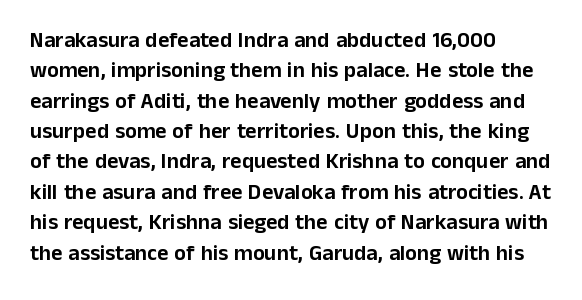
{"italic": "no", "underline": "no", "align": "left", "line_spacing": "normal", "line_spacing_ratio": 1.38, "letter_spacing": "normal", "letter_spacing_em": 0.0, "glyph_px": 22}
